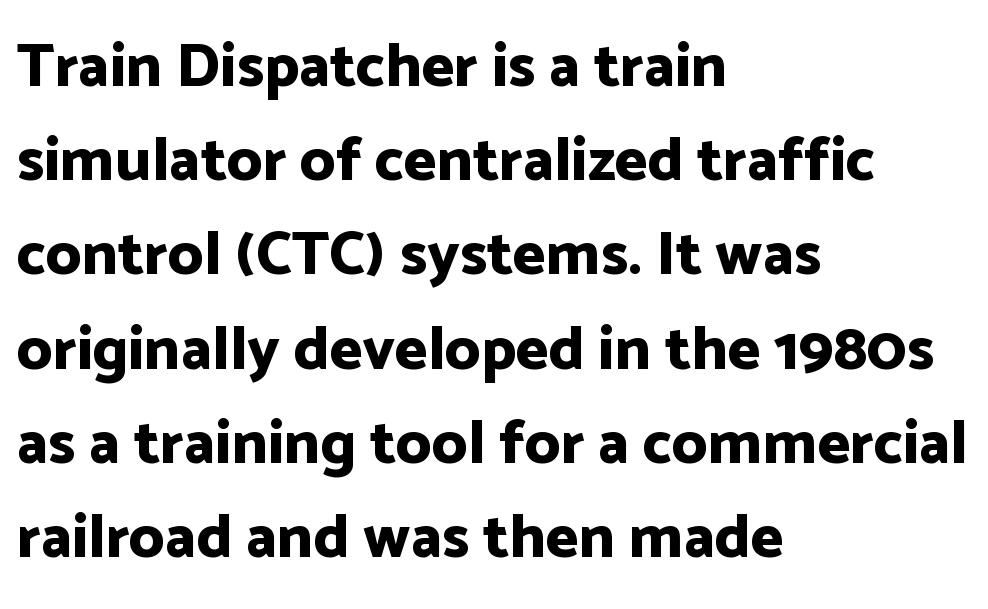
Look at the tracking — it's just the regular setting, nothing added. Where is the straight margin? On the left. This is sans-serif lettering, the kind often seen on screens and signage. Beneath every word, the page is bare. The lettering stays uniformly vertical, giving the passage a roman look. In terms of leading, this rendering sits right in the middle.
